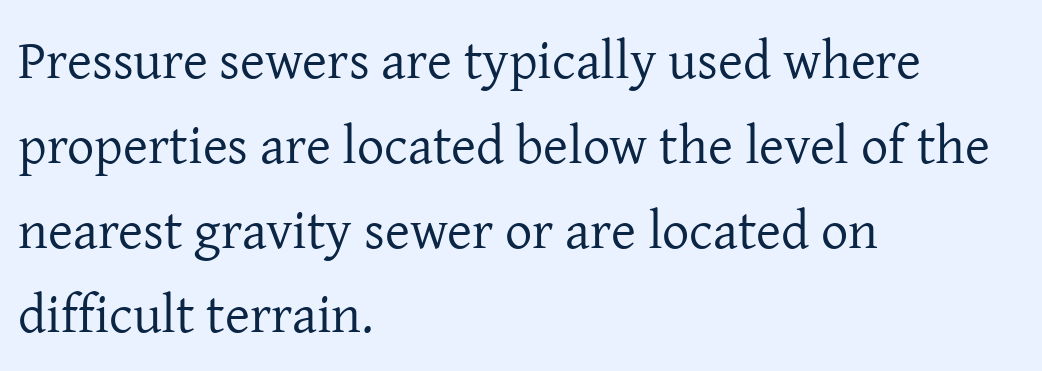
Q: Is the text bold? A: No.
Q: Is the text italic (slanted)? A: No, it is upright.
Q: Is the typeface a serif or a sans-serif typeface? A: Serif.
Q: Is the text underlined? A: No.
Q: How is the paragraph aligned? A: Left-aligned.
Q: Is the spacing between letters normal or unusually wide? A: Normal.
Q: Is the spacing between lines tight, normal or loose? A: Normal.
Q: Width (condensed, normal, or wide)? A: Normal.
Q: Stroke contrast? A: Low.
Q: x-height? A: Medium.
Q: Monospaced? A: No.
